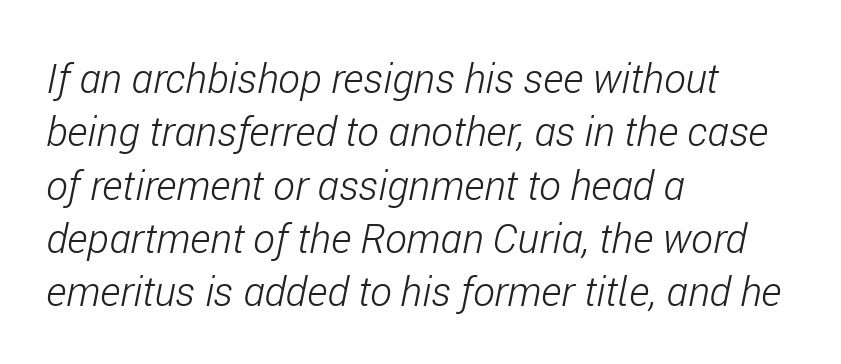
The image shows 41 px light, condensed type, italic (leaning right); set left-aligned, normal line spacing (1.3x), normal letter spacing, not underlined; low stroke contrast and a medium x-height.
